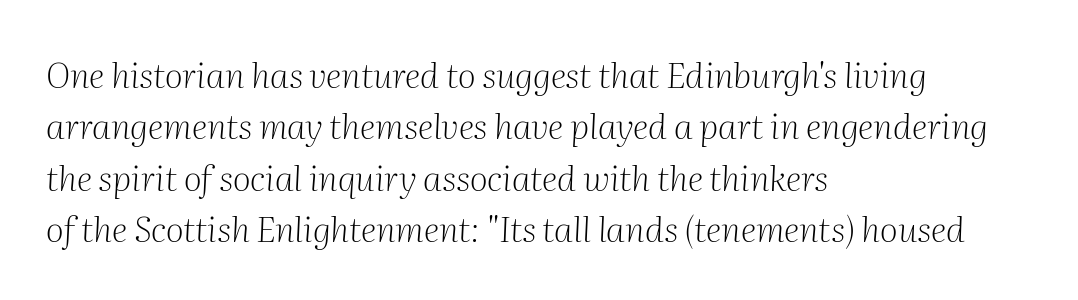
Q: Is the text bold? A: No.
Q: Is the text italic (slanted)? A: Yes, it leans right by about 2 degrees.
Q: Is the typeface a serif or a sans-serif typeface? A: Serif.
Q: Is the text underlined? A: No.
Q: How is the paragraph aligned? A: Left-aligned.
Q: Is the spacing between letters normal or unusually wide? A: Normal.
Q: Is the spacing between lines tight, normal or loose? A: Normal.
Q: Width (condensed, normal, or wide)? A: Normal.
Q: Stroke contrast? A: Medium.
Q: x-height? A: Medium.
Q: Monospaced? A: No.
